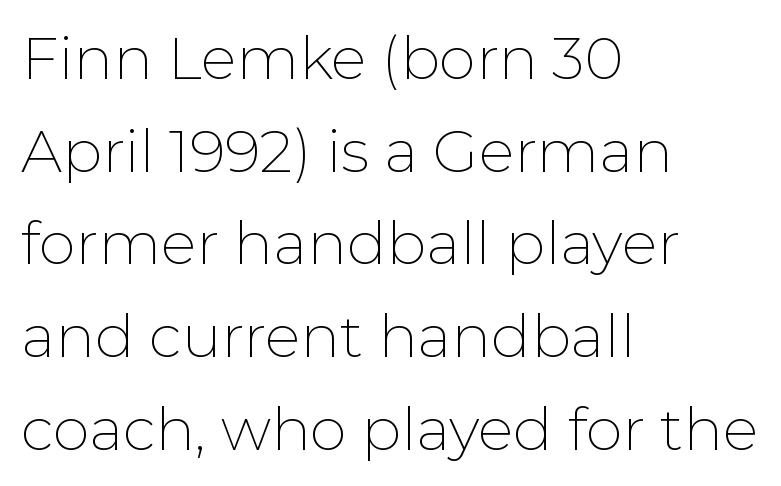
Posture: vertical. Beneath every word, the page is bare. Is the stroke heavy? The answer is a plain regular-or-lighter. Tracking value appears to be zero — textbook default spacing.
